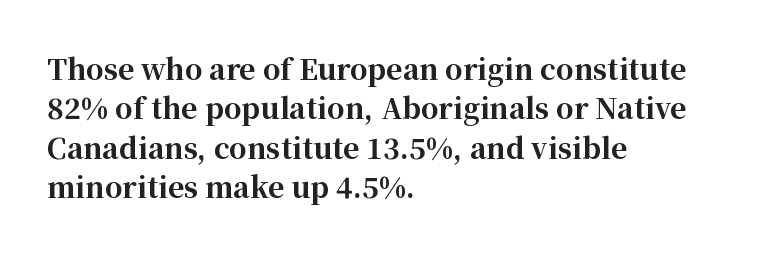
Layout note: lines flush left. Note the varied advance widths — an 'i' is clearly narrower than an 'm'. If you drew a line through each stem, it would be perfectly vertical. Descenders hang freely into open space. These words are printed bold, with thick strokes throughout.
